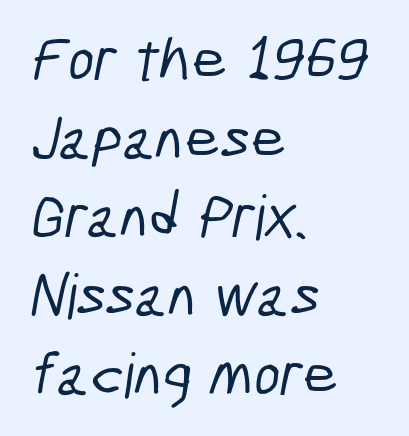
Q: Is the typeface a serif or a sans-serif typeface? A: Sans-serif.
Q: Is the text underlined? A: No.
Q: How is the paragraph aligned? A: Left-aligned.
Q: Is the spacing between letters normal or unusually wide? A: Normal.
Q: Is the spacing between lines tight, normal or loose? A: Normal.
Q: Width (condensed, normal, or wide)? A: Condensed.
Q: Stroke contrast? A: Low.
Q: x-height? A: Medium.
Q: Monospaced? A: No.
